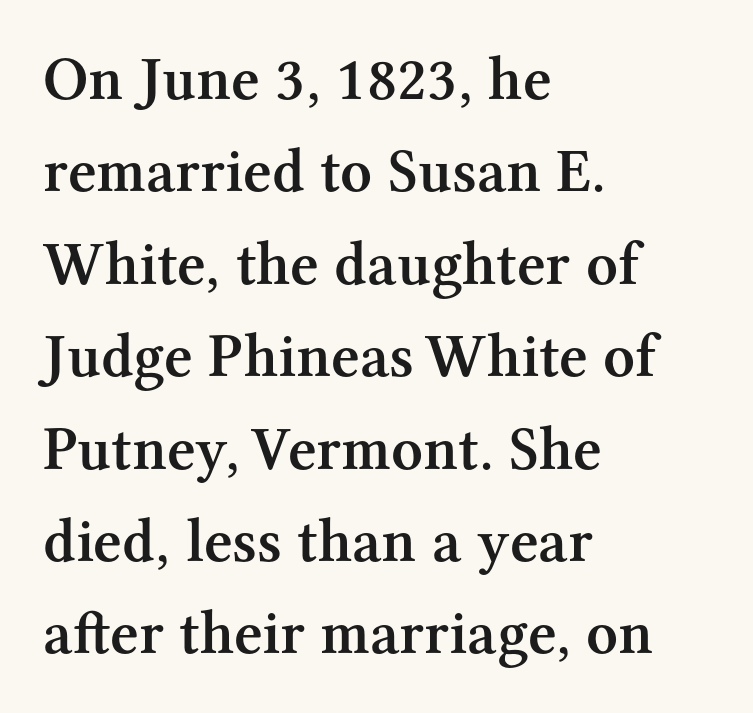
The image shows 62 px semibold serif type, upright; set left-aligned, normal line spacing (1.49x), normal letter spacing, not underlined; medium stroke contrast and a medium x-height.
